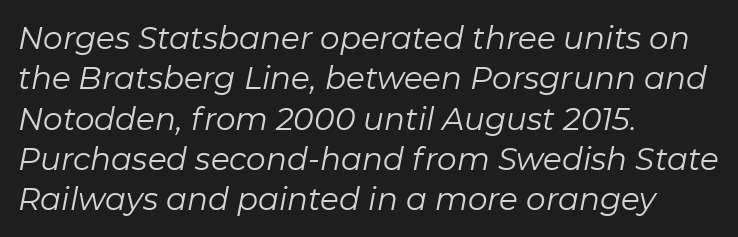
The image shows 31 px regular-weight type, italic (leaning right); set left-aligned, normal line spacing (1.3x), normal letter spacing, not underlined; low stroke contrast and a medium x-height.
